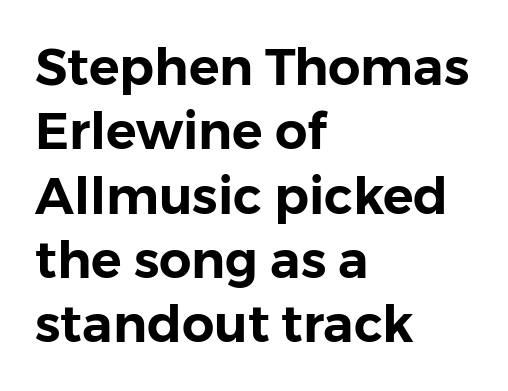
Caption: multi-line text, flush left, ragged right. The letters advance in unequal steps, a hallmark of proportional type. Notice how the stems are strictly vertical — no italics here. A clean baseline with only descenders dipping below it. The passage shown stacks its lines at a standard gap. Students, note that the glyphs here touch the page at normal intervals.
